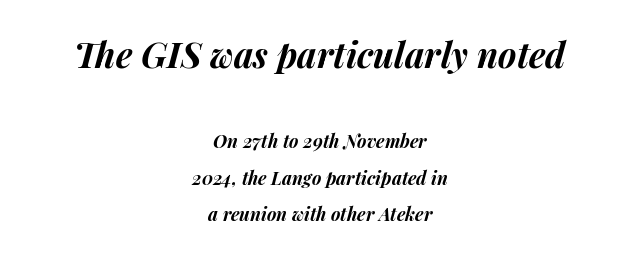
Q: Is the text bold? A: Yes.
Q: Is the text italic (slanted)? A: Yes, it leans right by about 14 degrees.
Q: Is the text underlined? A: No.
Q: How is the paragraph aligned? A: Centered.
Q: Is the spacing between letters normal or unusually wide? A: Normal.
Q: Is the spacing between lines tight, normal or loose? A: Loose.
Q: Which block of text is set in a larger size, the first (top) or the second (bottom)? A: The first (top) one.
Q: Width (condensed, normal, or wide)? A: Normal.
Q: Stroke contrast? A: Medium.
Q: x-height? A: Medium.
Q: Monospaced? A: No.
